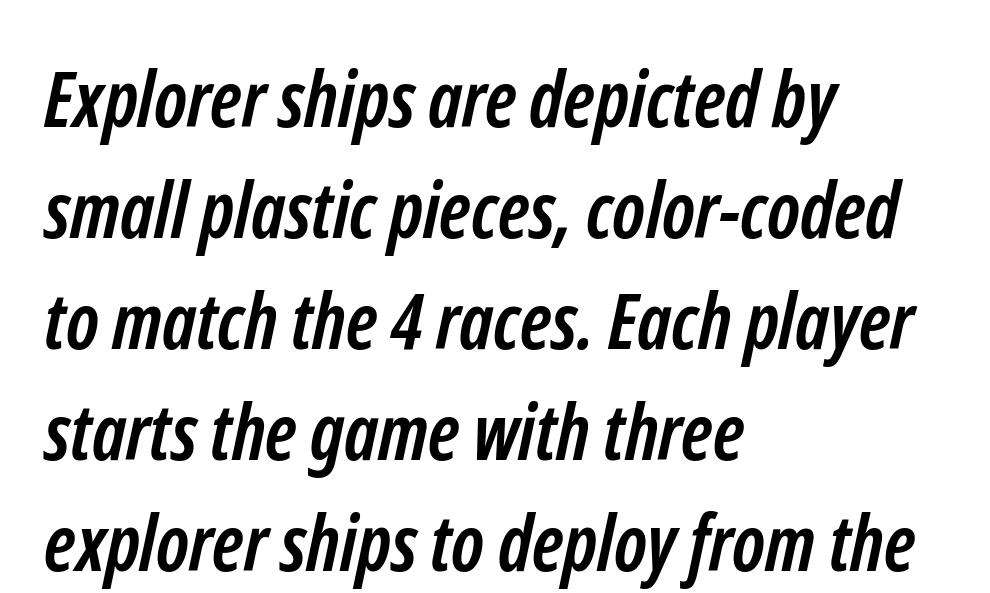
{"serif": "no", "bold": "yes", "weight": "semibold", "width": "condensed", "stroke_contrast": "low", "x_height": "medium", "monospaced": "no", "underline": "no", "align": "left", "line_spacing": "normal", "line_spacing_ratio": 1.44, "letter_spacing": "normal", "letter_spacing_em": 0.0, "glyph_px": 77}
